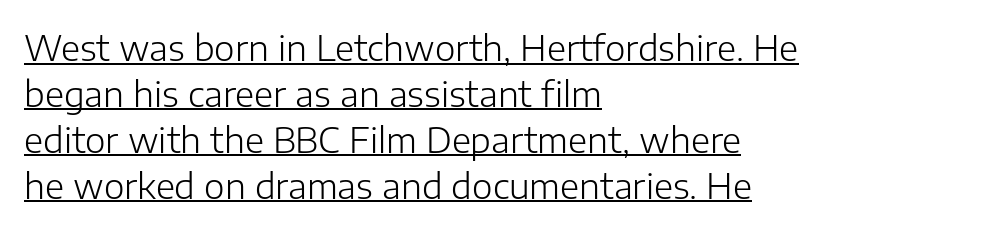
Q: Is the text bold? A: No.
Q: Is the text italic (slanted)? A: No, it is upright.
Q: Is the typeface a serif or a sans-serif typeface? A: Sans-serif.
Q: Is the text underlined? A: Yes.
Q: How is the paragraph aligned? A: Left-aligned.
Q: Is the spacing between letters normal or unusually wide? A: Normal.
Q: Is the spacing between lines tight, normal or loose? A: Normal.
Q: Width (condensed, normal, or wide)? A: Normal.
Q: Stroke contrast? A: Low.
Q: x-height? A: Medium.
Q: Monospaced? A: No.
